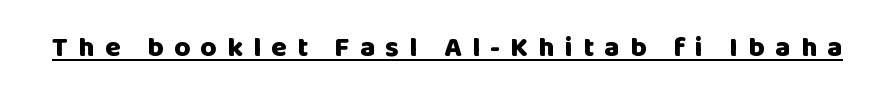
Q: Is the text bold? A: Yes.
Q: Is the text italic (slanted)? A: No, it is upright.
Q: Is the typeface a serif or a sans-serif typeface? A: Sans-serif.
Q: Is the text underlined? A: Yes.
Q: Is the spacing between letters normal or unusually wide? A: Unusually wide.
Q: Width (condensed, normal, or wide)? A: Normal.
Q: Stroke contrast? A: Low.
Q: x-height? A: Large.
Q: Monospaced? A: No.
